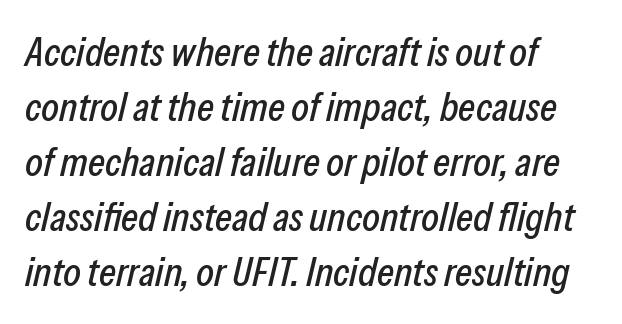
Q: Is the text italic (slanted)? A: Yes, it leans right by about 13 degrees.
Q: Is the text underlined? A: No.
Q: How is the paragraph aligned? A: Left-aligned.
Q: Is the spacing between letters normal or unusually wide? A: Normal.
Q: Is the spacing between lines tight, normal or loose? A: Normal.
Q: Width (condensed, normal, or wide)? A: Condensed.
Q: Stroke contrast? A: Low.
Q: x-height? A: Medium.
Q: Monospaced? A: No.
